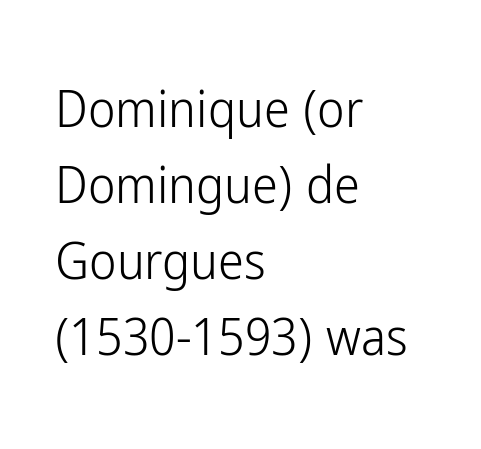
The image shows 52 px light, condensed sans-serif type, upright; set left-aligned, normal line spacing (1.46x), normal letter spacing, not underlined; low stroke contrast and a medium x-height.
